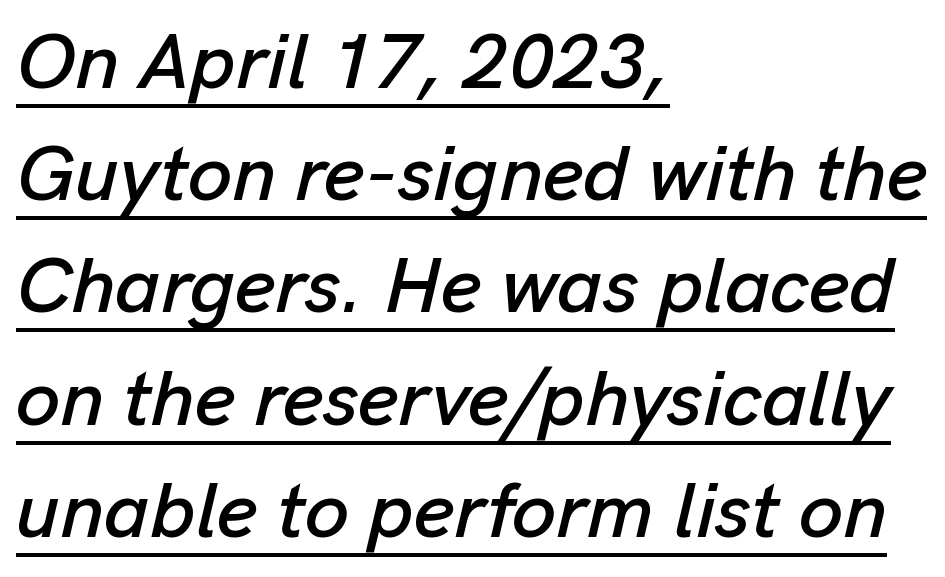
Q: Is the text italic (slanted)? A: Yes, it leans right by about 13 degrees.
Q: Is the text underlined? A: Yes.
Q: How is the paragraph aligned? A: Left-aligned.
Q: Is the spacing between letters normal or unusually wide? A: Normal.
Q: Is the spacing between lines tight, normal or loose? A: Normal.
Q: Width (condensed, normal, or wide)? A: Normal.
Q: Stroke contrast? A: Low.
Q: x-height? A: Medium.
Q: Monospaced? A: No.
